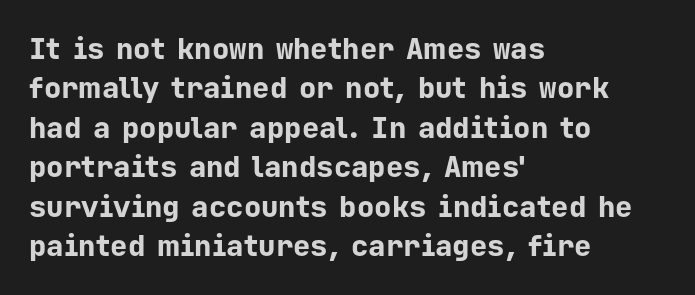
The image shows 29 px bold sans-serif type, upright, monospaced; set left-aligned, normal line spacing (1.36x), normal letter spacing, not underlined; low stroke contrast and a medium x-height.
